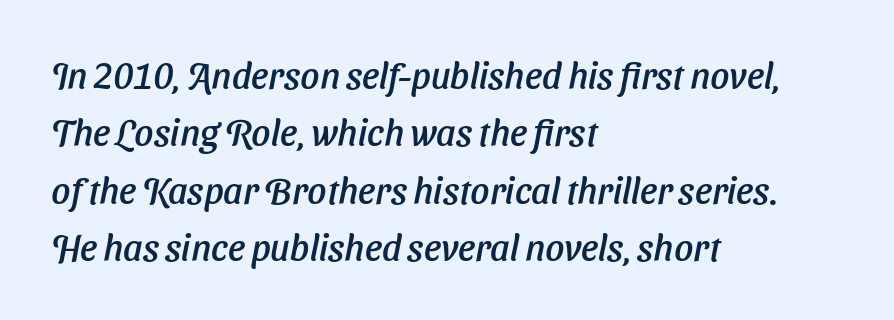
Q: Is the text italic (slanted)? A: Yes, it leans right by about 11 degrees.
Q: Is the text underlined? A: No.
Q: How is the paragraph aligned? A: Left-aligned.
Q: Is the spacing between letters normal or unusually wide? A: Normal.
Q: Is the spacing between lines tight, normal or loose? A: Normal.
Q: Width (condensed, normal, or wide)? A: Normal.
Q: Stroke contrast? A: Low.
Q: x-height? A: Medium.
Q: Monospaced? A: No.
